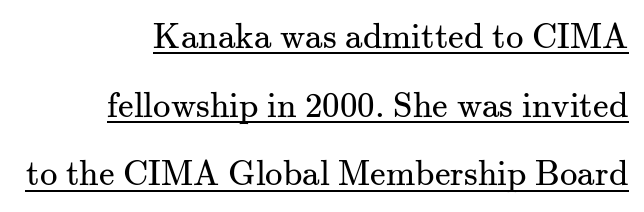
{"serif": "yes", "italic": "no", "bold": "no", "weight": "regular", "width": "normal", "stroke_contrast": "medium", "x_height": "small", "monospaced": "no", "underline": "yes", "align": "right", "line_spacing": "loose", "line_spacing_ratio": 1.96, "letter_spacing": "normal", "letter_spacing_em": 0.0, "glyph_px": 35}
